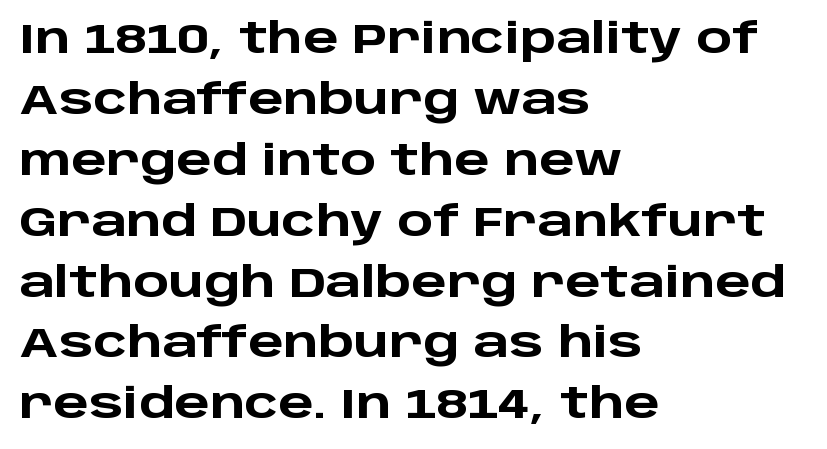
Spacing verdict: proportional, widths tailored to each character. Caption: multi-line text, flush left, ragged right. Unlike a traditional serif, this face leaves its strokes unadorned. Underlining? Definitely not there.
